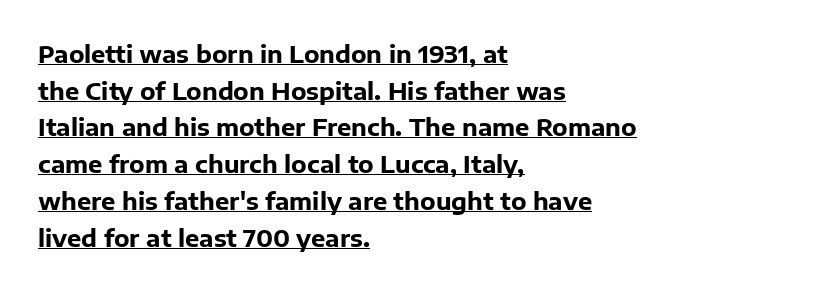
Every character sits straight up, as roman type does. Each line of the rendering has a horizontal stroke beneath the glyphs. Students, note that the glyphs here touch the page at normal intervals. Normally led — the rows are evenly, conventionally spaced. Reading down the block, your eye returns to a fixed left position each line.
